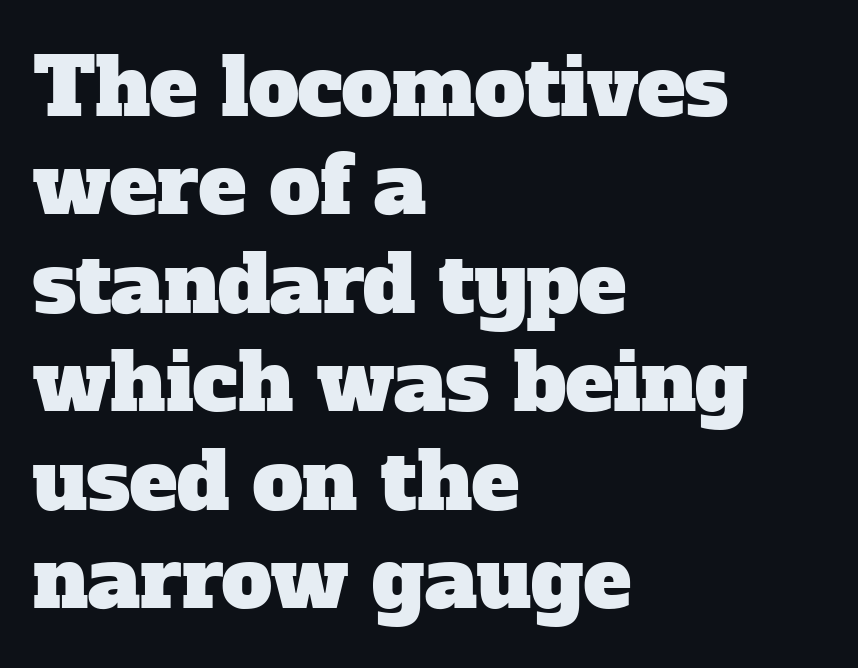
The space directly below the letters is spotless. A typesetter would call this proportional, since set widths differ per character. The face used here is rendered with its standard letterfit. A serif font was chosen for this passage.
